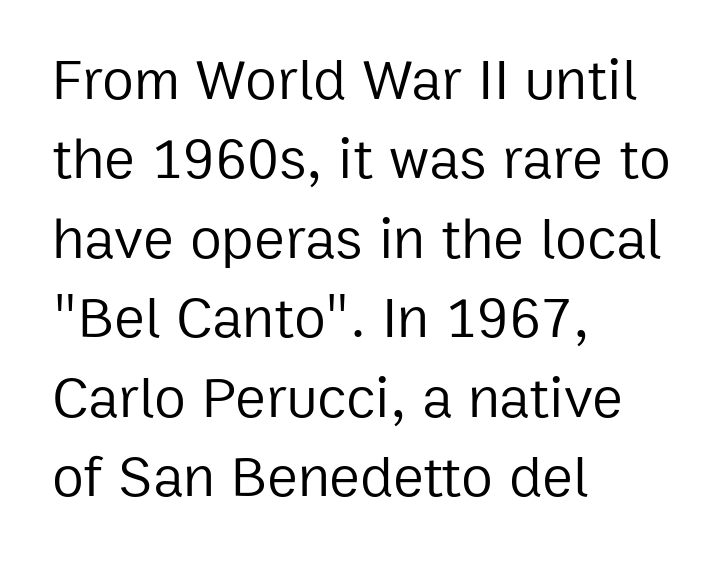
Q: Is the text bold? A: No.
Q: Is the text italic (slanted)? A: No, it is upright.
Q: Is the typeface a serif or a sans-serif typeface? A: Sans-serif.
Q: Is the text underlined? A: No.
Q: How is the paragraph aligned? A: Left-aligned.
Q: Is the spacing between letters normal or unusually wide? A: Normal.
Q: Is the spacing between lines tight, normal or loose? A: Normal.
Q: Width (condensed, normal, or wide)? A: Normal.
Q: Stroke contrast? A: Low.
Q: x-height? A: Medium.
Q: Monospaced? A: No.
